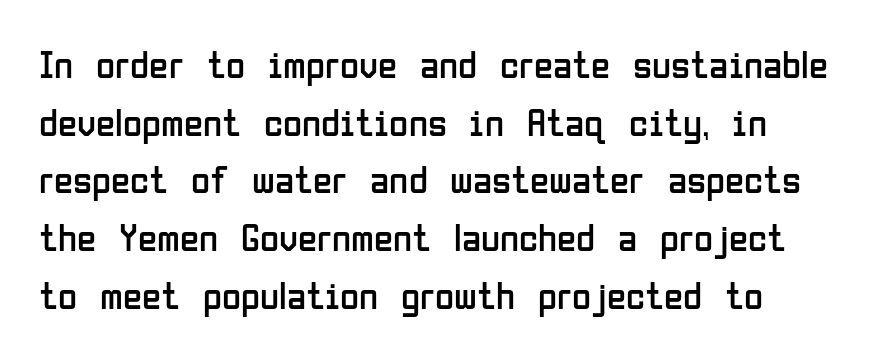
The font's upright variant was chosen for this text. The zone under the glyphs is completely vacant. You could not count columns in this text — the font is proportionally spaced. The gaps between neighbouring characters are ordinary and unremarkable. A normal amount of white space separates one row of letters from the next. Each stroke keeps to a modest, everyday thickness or less.
